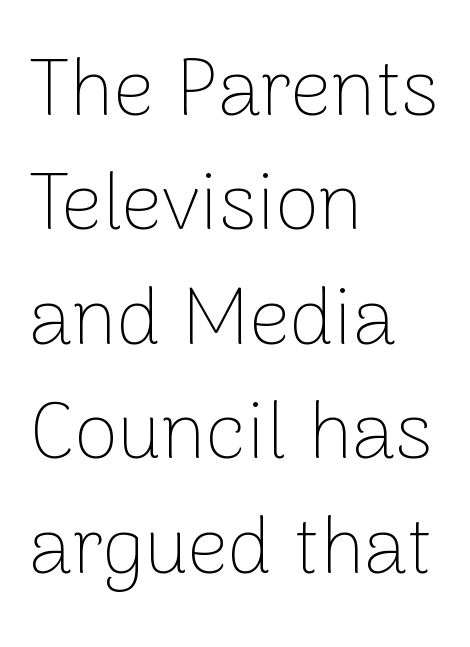
Q: Is the text bold? A: No.
Q: Is the text italic (slanted)? A: No, it is upright.
Q: Is the typeface a serif or a sans-serif typeface? A: Sans-serif.
Q: Is the text underlined? A: No.
Q: How is the paragraph aligned? A: Left-aligned.
Q: Is the spacing between letters normal or unusually wide? A: Normal.
Q: Is the spacing between lines tight, normal or loose? A: Normal.
Q: Width (condensed, normal, or wide)? A: Normal.
Q: Stroke contrast? A: Low.
Q: x-height? A: Medium.
Q: Monospaced? A: No.
